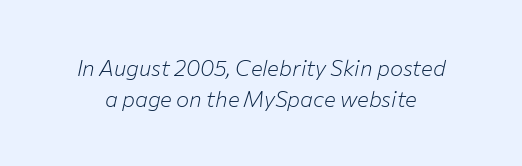
Q: Is the text bold? A: No.
Q: Is the text italic (slanted)? A: Yes, it leans right by about 12 degrees.
Q: Is the text underlined? A: No.
Q: Is the spacing between letters normal or unusually wide? A: Normal.
Q: Is the spacing between lines tight, normal or loose? A: Normal.
